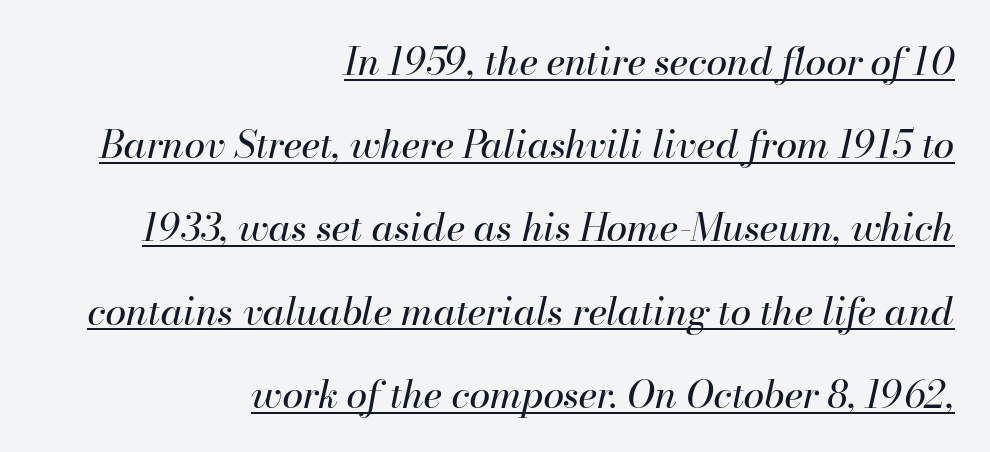
The passage shown is not bold in any degree. The type is set solid horizontally, with unmodified tracking. Emphasis is given by a line drawn under the lettering. These lines stack with their right ends in a neat column.
